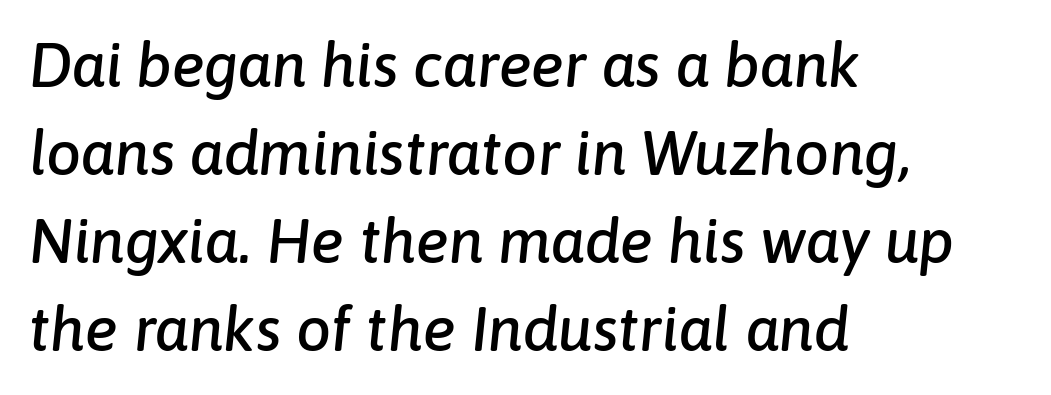
{"italic": "yes", "lean": "right", "slant_degrees": 6, "width": "normal", "stroke_contrast": "low", "x_height": "medium", "monospaced": "no", "underline": "no", "align": "left", "line_spacing": "normal", "line_spacing_ratio": 1.42, "letter_spacing": "normal", "letter_spacing_em": 0.0, "glyph_px": 62}
